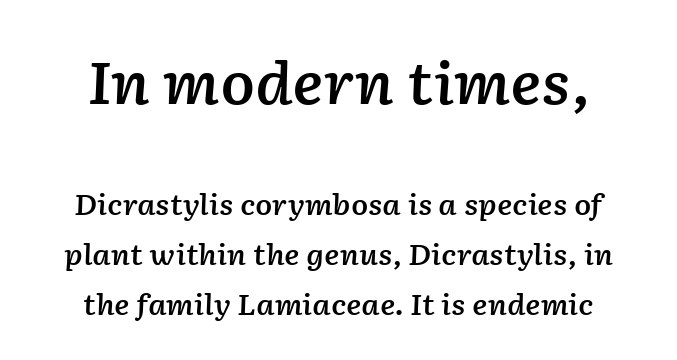
The image shows 57 px semibold type, italic (leaning right); set centered, line spacing 1.77x, normal letter spacing, not underlined; the first (top) block is 2.04x larger; low stroke contrast and a medium x-height.
